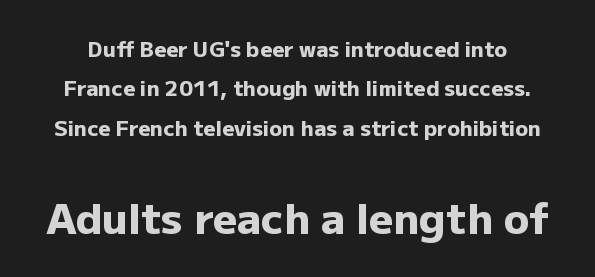
Q: Is the text bold? A: Yes.
Q: Is the text italic (slanted)? A: No, it is upright.
Q: Is the typeface a serif or a sans-serif typeface? A: Sans-serif.
Q: Is the text underlined? A: No.
Q: Is the spacing between letters normal or unusually wide? A: Normal.
Q: Which block of text is set in a larger size, the first (top) or the second (bottom)? A: The second (bottom) one.
Q: Width (condensed, normal, or wide)? A: Normal.
Q: Stroke contrast? A: Low.
Q: x-height? A: Medium.
Q: Monospaced? A: No.
